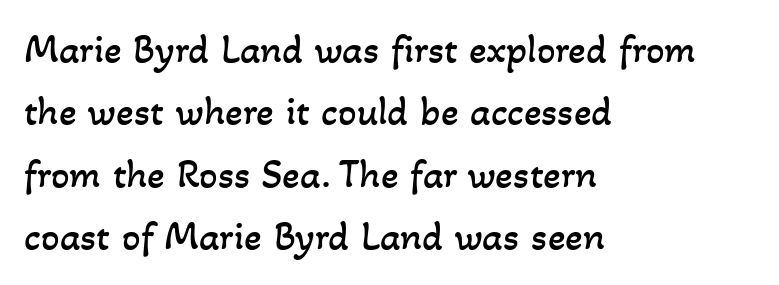
The image shows 41 px regular-weight type; set left-aligned, normal line spacing (1.52x), normal letter spacing, not underlined; low stroke contrast and a small x-height.
